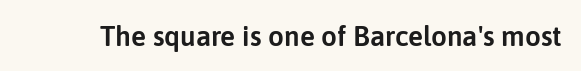
Q: Is the text italic (slanted)? A: No, it is upright.
Q: Is the typeface a serif or a sans-serif typeface? A: Sans-serif.
Q: Is the text underlined? A: No.
Q: Is the spacing between letters normal or unusually wide? A: Normal.
Q: Width (condensed, normal, or wide)? A: Normal.
Q: Stroke contrast? A: Low.
Q: x-height? A: Medium.
Q: Monospaced? A: No.
